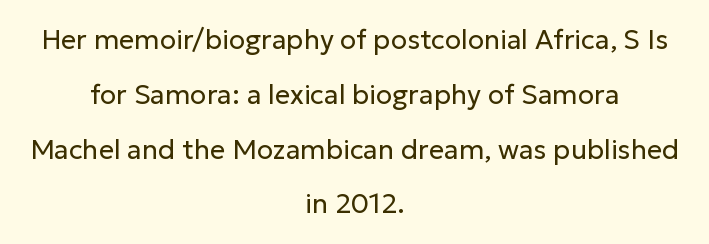
The image shows 27 px text type, upright; set centered, loose line spacing (2.03x), normal letter spacing, not underlined.
